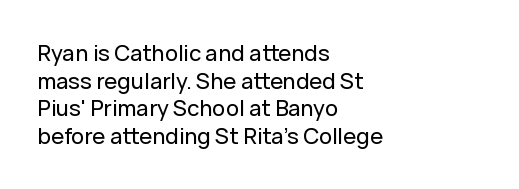
{"italic": "no", "underline": "no", "align": "left", "line_spacing": "normal", "line_spacing_ratio": 1.26, "letter_spacing": "normal", "letter_spacing_em": 0.0, "glyph_px": 22}
